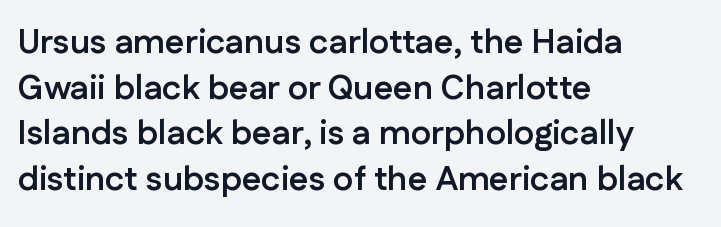
The image shows 34 px semibold sans-serif type, upright; set left-aligned, normal line spacing (1.34x), normal letter spacing, not underlined; low stroke contrast and a medium x-height.
